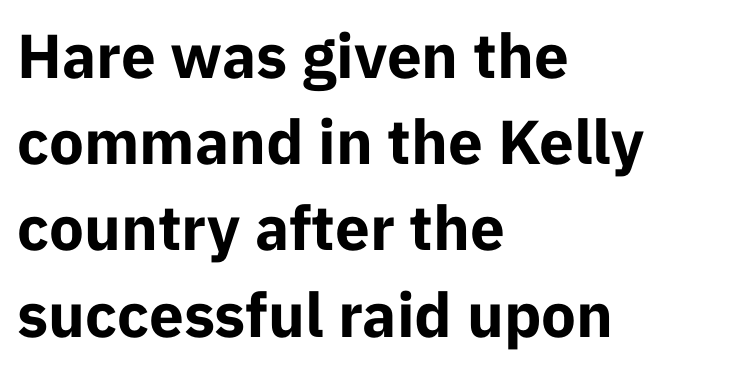
{"serif": "no", "italic": "no", "bold": "yes", "weight": "bold", "width": "normal", "stroke_contrast": "low", "x_height": "medium", "monospaced": "no", "underline": "no", "align": "left", "line_spacing": "normal", "line_spacing_ratio": 1.39, "letter_spacing": "normal", "letter_spacing_em": 0.0, "glyph_px": 62}
